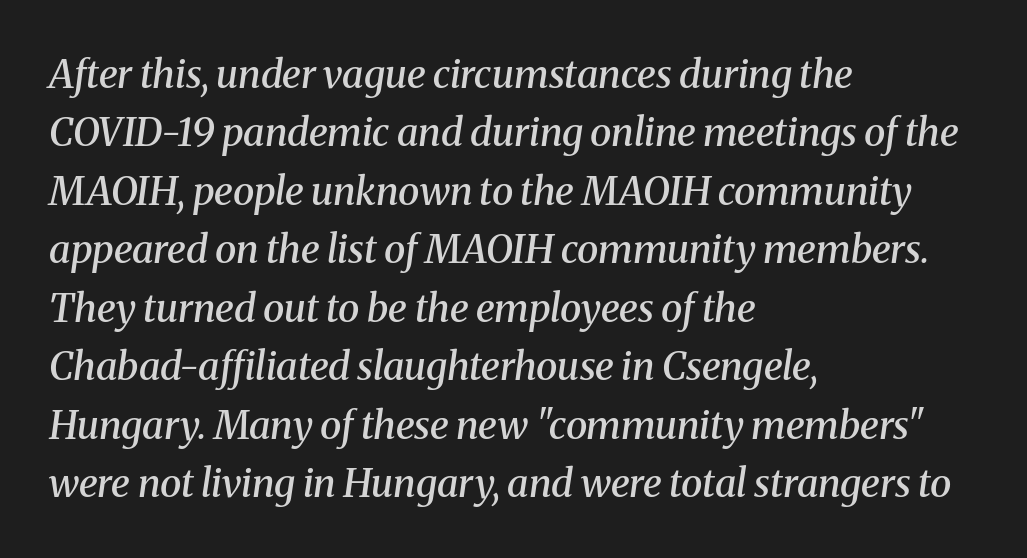
What kind of face is this? One with serifs. The string is rendered with underlining switched off. Think of a printed novel: that variable character pitch is what you see here. Standard letterfit; no display-style spreading of the glyphs. Stems and bowls a touch heavier than normal — semibold. Successive baselines arrive at the customary interval.
